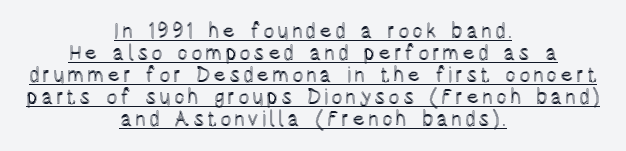
{"italic": "no", "underline": "yes", "align": "center", "line_spacing": "tight", "line_spacing_ratio": 1.05, "glyph_px": 21}
